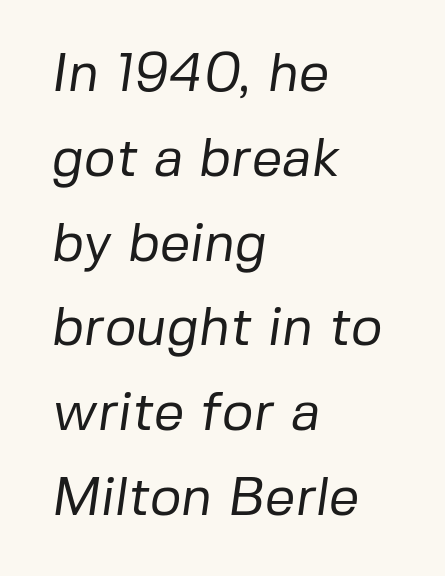
{"serif": "no", "bold": "no", "weight": "regular", "width": "normal", "stroke_contrast": "low", "x_height": "medium", "monospaced": "no", "underline": "no", "align": "left", "line_spacing": "normal", "line_spacing_ratio": 1.57, "letter_spacing": "normal", "letter_spacing_em": 0.0, "glyph_px": 54}
